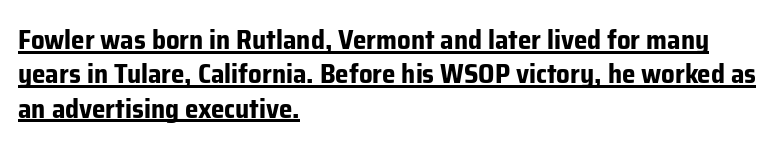
{"italic": "no", "bold": "yes", "underline": "yes", "align": "left", "line_spacing": "normal", "line_spacing_ratio": 1.27, "letter_spacing": "normal", "letter_spacing_em": 0.0, "glyph_px": 27}
